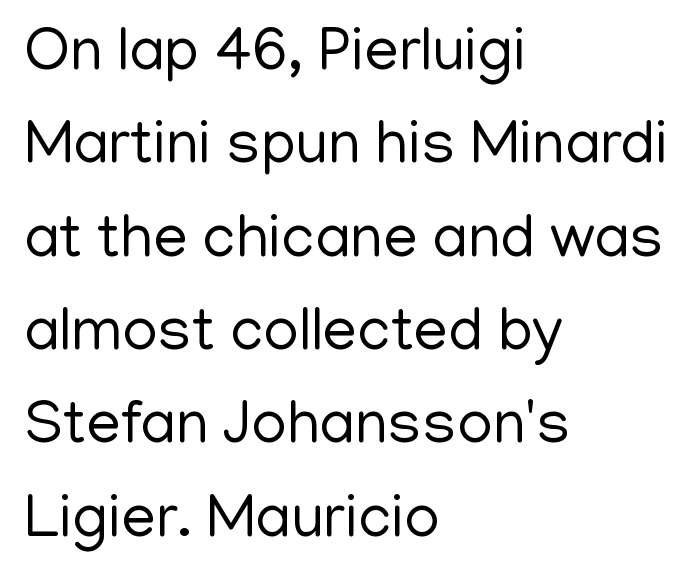
Q: Is the text bold? A: No.
Q: Is the text italic (slanted)? A: No, it is upright.
Q: Is the typeface a serif or a sans-serif typeface? A: Sans-serif.
Q: Is the text underlined? A: No.
Q: How is the paragraph aligned? A: Left-aligned.
Q: Is the spacing between letters normal or unusually wide? A: Normal.
Q: Is the spacing between lines tight, normal or loose? A: Normal.
Q: Width (condensed, normal, or wide)? A: Normal.
Q: Stroke contrast? A: Low.
Q: x-height? A: Medium.
Q: Monospaced? A: No.
